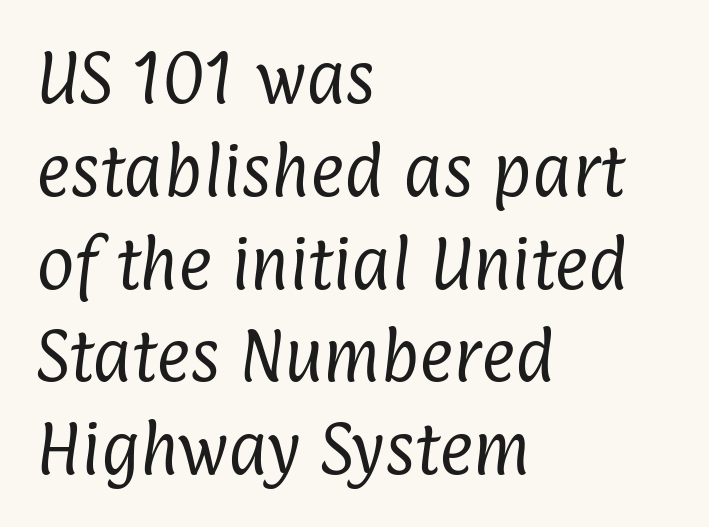
The image shows 58 px regular-weight, condensed sans-serif type; set left-aligned, normal line spacing (1.6x), normal letter spacing, not underlined; low stroke contrast and a medium x-height.
